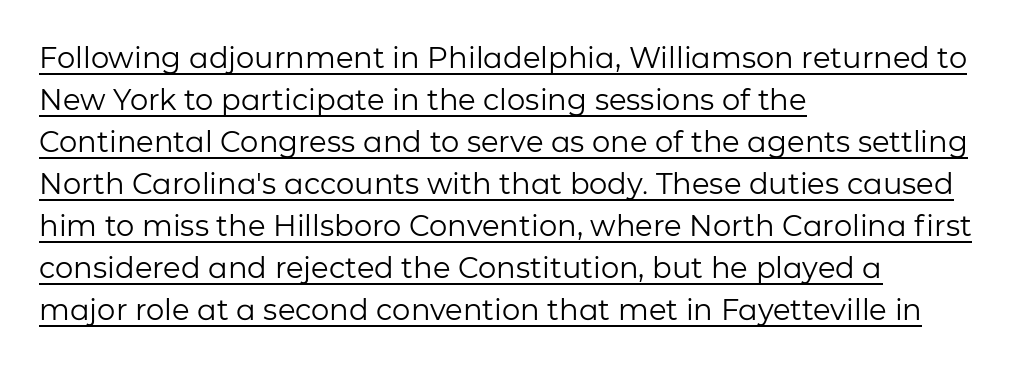
Q: Is the text bold? A: No.
Q: Is the text italic (slanted)? A: No, it is upright.
Q: Is the typeface a serif or a sans-serif typeface? A: Sans-serif.
Q: Is the text underlined? A: Yes.
Q: How is the paragraph aligned? A: Left-aligned.
Q: Is the spacing between letters normal or unusually wide? A: Normal.
Q: Is the spacing between lines tight, normal or loose? A: Normal.
Q: Width (condensed, normal, or wide)? A: Normal.
Q: Stroke contrast? A: Low.
Q: x-height? A: Medium.
Q: Monospaced? A: No.
